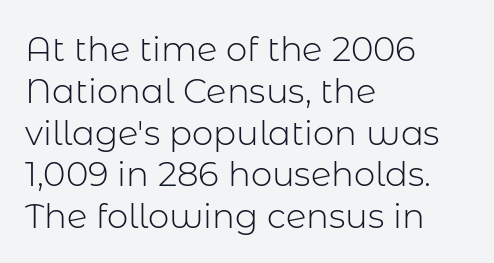
{"serif": "no", "italic": "no", "bold": "no", "weight": "light", "width": "normal", "stroke_contrast": "low", "x_height": "medium", "monospaced": "no", "underline": "no", "align": "left", "line_spacing_ratio": 1.23, "letter_spacing": "normal", "letter_spacing_em": 0.0, "glyph_px": 34}
